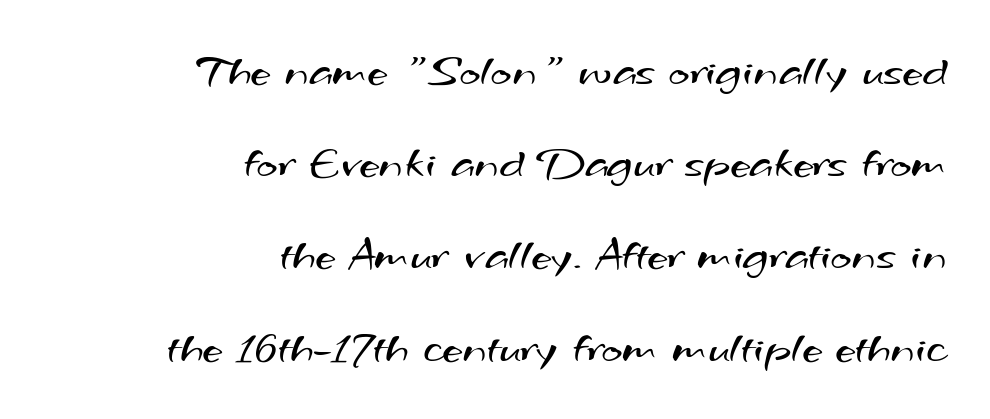
Q: Is the text bold? A: No.
Q: Is the typeface a serif or a sans-serif typeface? A: Sans-serif.
Q: Is the text underlined? A: No.
Q: How is the paragraph aligned? A: Right-aligned.
Q: Is the spacing between letters normal or unusually wide? A: Normal.
Q: Is the spacing between lines tight, normal or loose? A: Loose.
Q: Width (condensed, normal, or wide)? A: Wide.
Q: Stroke contrast? A: Medium.
Q: x-height? A: Small.
Q: Monospaced? A: No.
